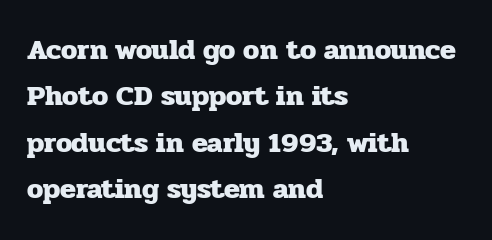
{"serif": "yes", "italic": "no", "bold": "yes", "weight": "heavy", "width": "normal", "stroke_contrast": "low", "x_height": "medium", "monospaced": "no", "underline": "no", "align": "left", "line_spacing": "normal", "line_spacing_ratio": 1.6, "letter_spacing": "normal", "letter_spacing_em": 0.0, "glyph_px": 29}
